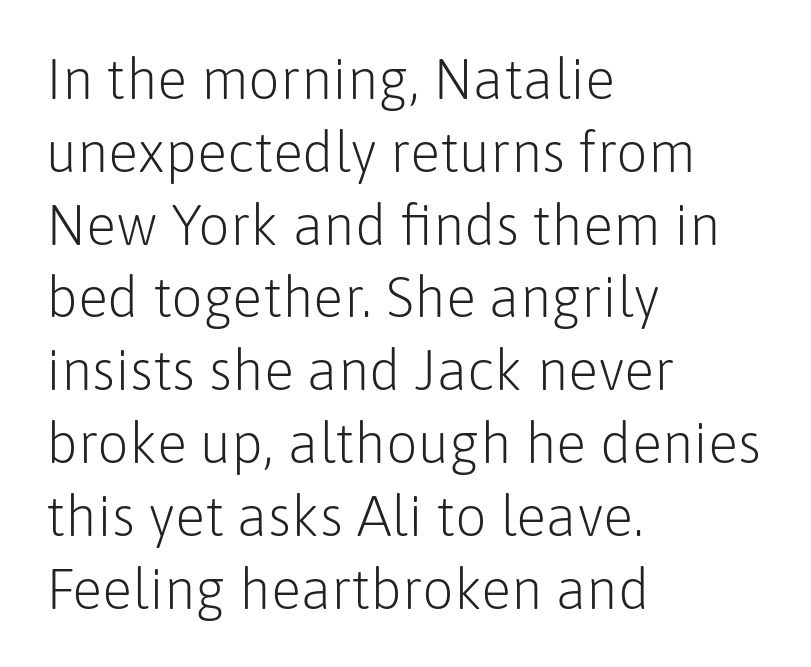
Q: Is the text bold? A: No.
Q: Is the text italic (slanted)? A: No, it is upright.
Q: Is the typeface a serif or a sans-serif typeface? A: Sans-serif.
Q: Is the text underlined? A: No.
Q: How is the paragraph aligned? A: Left-aligned.
Q: Is the spacing between letters normal or unusually wide? A: Normal.
Q: Is the spacing between lines tight, normal or loose? A: Normal.
Q: Width (condensed, normal, or wide)? A: Normal.
Q: Stroke contrast? A: Low.
Q: x-height? A: Medium.
Q: Monospaced? A: No.
